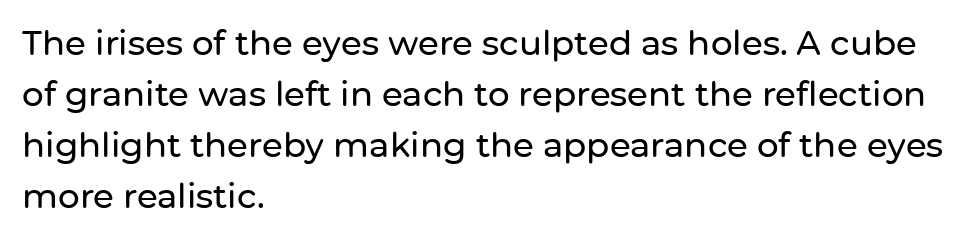
The image shows 34 px sans-serif type, upright; set left-aligned, normal line spacing (1.5x), normal letter spacing, not underlined; low stroke contrast and a medium x-height.
